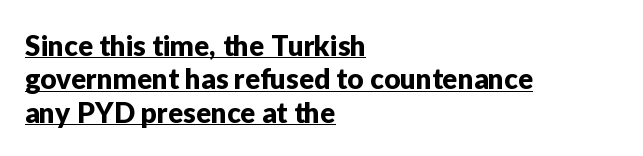
The tracking reads as untouched default to a designer's eye. The face used here appears with an underline applied. The passage shown is typed in a proportional face where columns would drift. The passage shown is typeset with a sans-serif family. The axis of the letterforms is exactly vertical. The rendering anchors every line to the left-hand side.
